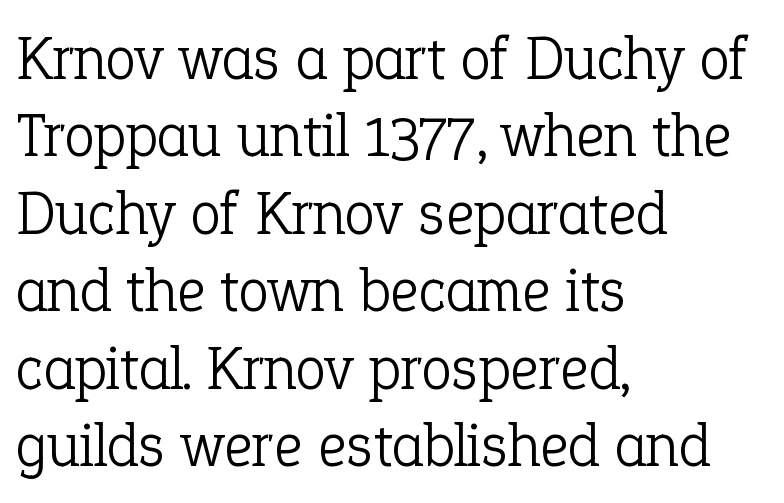
The glyphs in this specimen are seriffed. The font sits on the lighter half of the weight spectrum, regular included. The rag falls on the right side of this text block. Looks like regular typesetting: each glyph gets only the width it needs. These lines sit exactly where default settings would place them.
